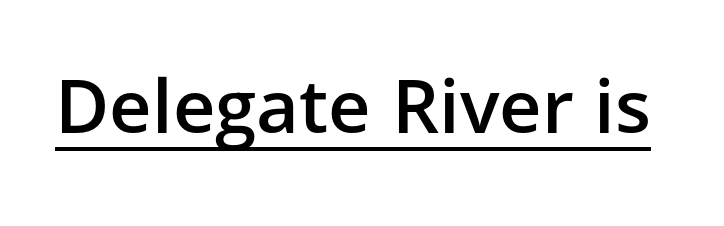
The horizontal fit of the characters is conventional and even. A sans-serif font was chosen for this passage. Does the lettering tilt? It doesn't — this is upright. These characters rest on top of a visible drawn line.
